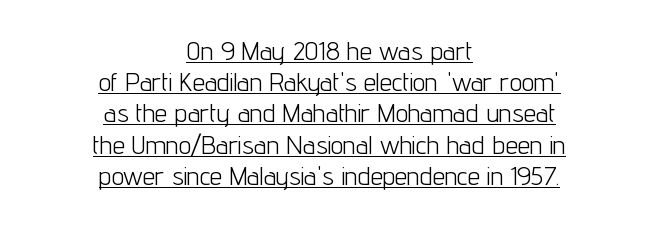
The image shows 25 px text type, upright; set centered, normal line spacing (1.25x), normal letter spacing, underlined.
